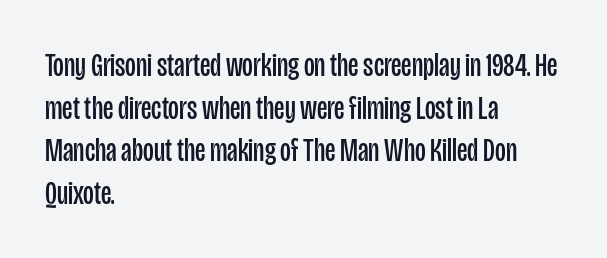
Q: Is the text bold? A: No.
Q: Is the text italic (slanted)? A: No, it is upright.
Q: Is the typeface a serif or a sans-serif typeface? A: Sans-serif.
Q: Is the text underlined? A: No.
Q: How is the paragraph aligned? A: Left-aligned.
Q: Is the spacing between letters normal or unusually wide? A: Normal.
Q: Is the spacing between lines tight, normal or loose? A: Normal.
Q: Width (condensed, normal, or wide)? A: Condensed.
Q: Stroke contrast? A: Low.
Q: x-height? A: Large.
Q: Monospaced? A: No.
